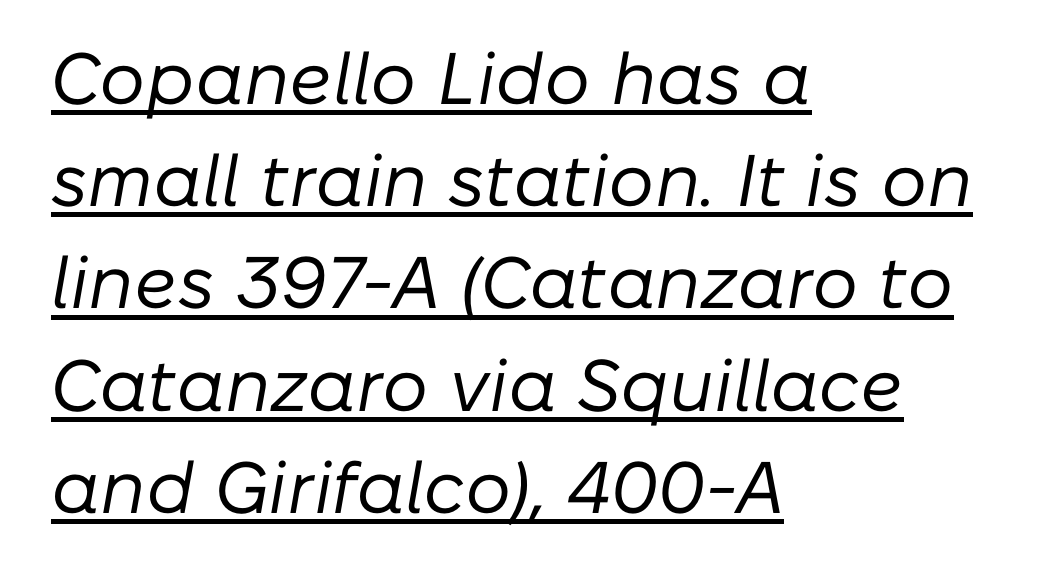
The image shows 73 px regular-weight type, italic (leaning right); set left-aligned, normal line spacing (1.4x), normal letter spacing, underlined; low stroke contrast and a medium x-height.
